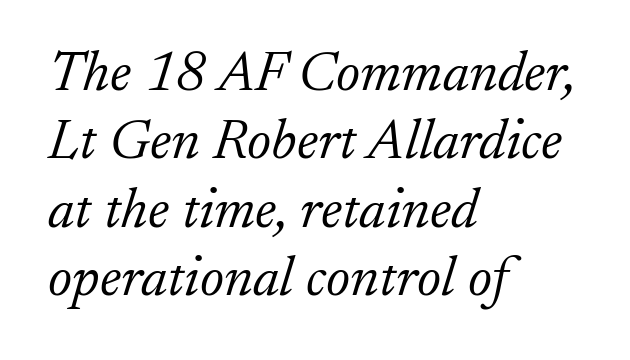
Posture: slanted. Decoration check: the copy has no underline. Counters stay open thanks to moderate or lighter strokes. Stroke terminals: seriffed. Teacher's note: observe the even left margin — that is flush-left alignment. Note the varied advance widths — an 'i' is clearly narrower than an 'm'.
